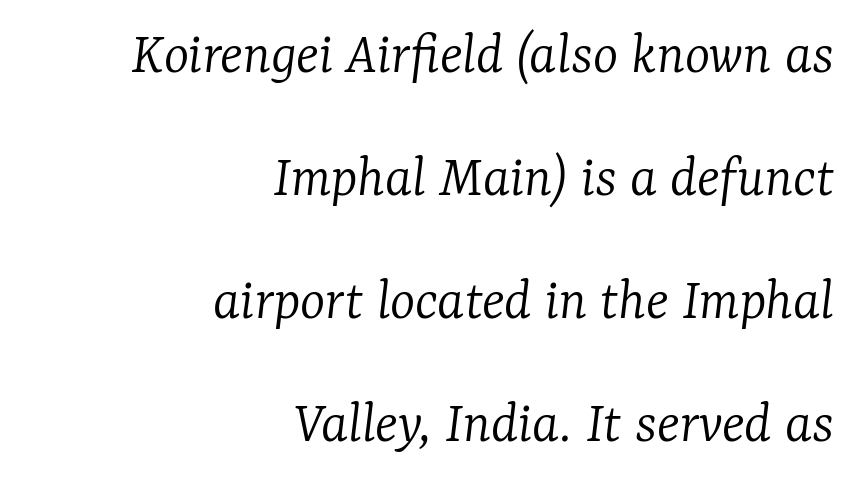
{"serif": "yes", "italic": "yes", "lean": "right", "slant_degrees": 7, "bold": "no", "weight": "light", "width": "normal", "stroke_contrast": "low", "x_height": "medium", "monospaced": "no", "underline": "no", "align": "right", "line_spacing": "loose", "line_spacing_ratio": 2.05, "letter_spacing": "normal", "letter_spacing_em": 0.0, "glyph_px": 60}
